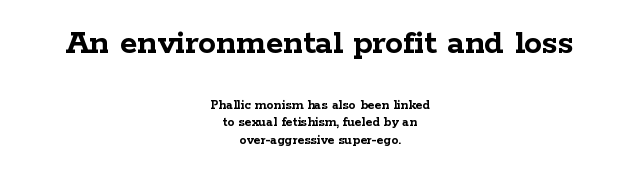
Q: Is the text bold? A: Yes.
Q: Is the text italic (slanted)? A: No, it is upright.
Q: Is the typeface a serif or a sans-serif typeface? A: Serif.
Q: Is the text underlined? A: No.
Q: How is the paragraph aligned? A: Centered.
Q: Is the spacing between letters normal or unusually wide? A: Normal.
Q: Is the spacing between lines tight, normal or loose? A: Normal.
Q: Which block of text is set in a larger size, the first (top) or the second (bottom)? A: The first (top) one.
Q: Width (condensed, normal, or wide)? A: Wide.
Q: Stroke contrast? A: Low.
Q: x-height? A: Medium.
Q: Monospaced? A: No.
